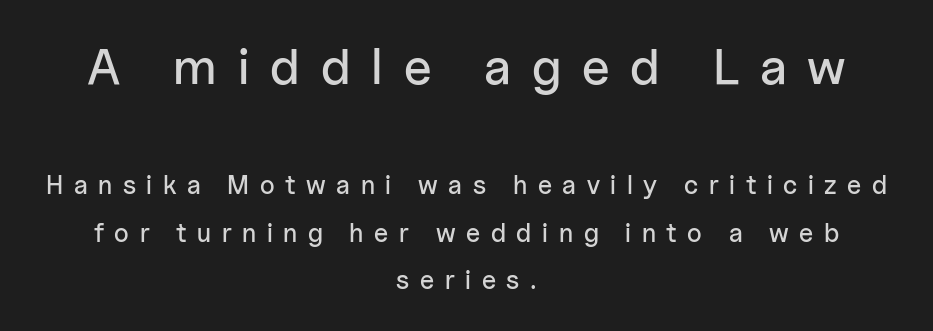
The image shows 51 px sans-serif type, upright; set centered, line spacing 1.83x, unusually wide letter spacing (+0.41 em), not underlined; the first (top) block is 1.96x larger; low stroke contrast and a medium x-height.
